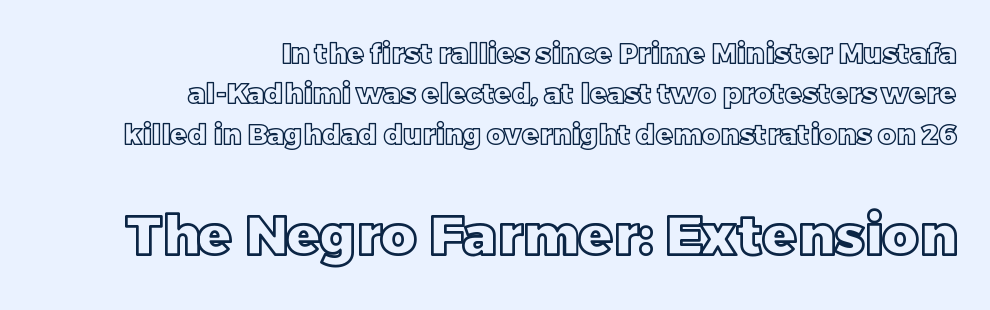
The line texture is even and compact thanks to regular tracking. Upright lettering throughout. Here the designer chose a conventional face with non-uniform glyph widths. These lines sit exactly where default settings would place them. Where is the straight margin? On the right.
